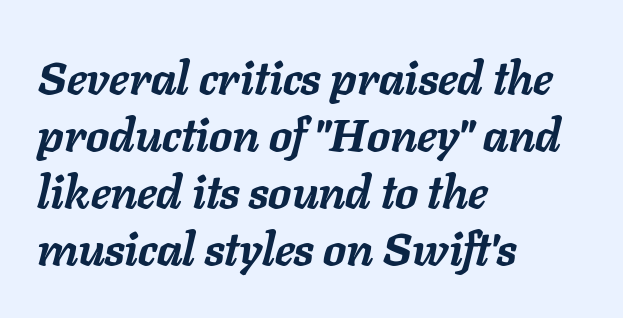
{"italic": "yes", "lean": "right", "slant_degrees": 11, "bold": "yes", "weight": "semibold", "width": "normal", "stroke_contrast": "low", "x_height": "medium", "monospaced": "no", "underline": "no", "align": "left", "line_spacing_ratio": 1.24, "letter_spacing": "normal", "letter_spacing_em": 0.0, "glyph_px": 46}
